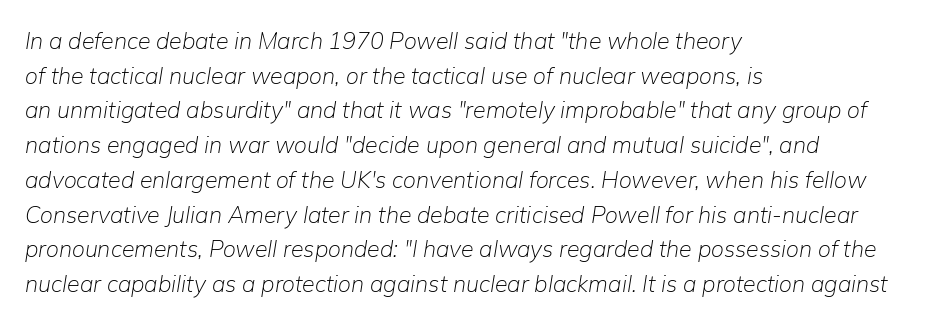
One-word summary of the alignment: left. Caption: standard tracking, unaltered. Students, observe: this is what conventionally led text looks like. Underlining? Definitely not there. Designer's note — italics engaged. Stems here are at most as thick as an everyday book face.
